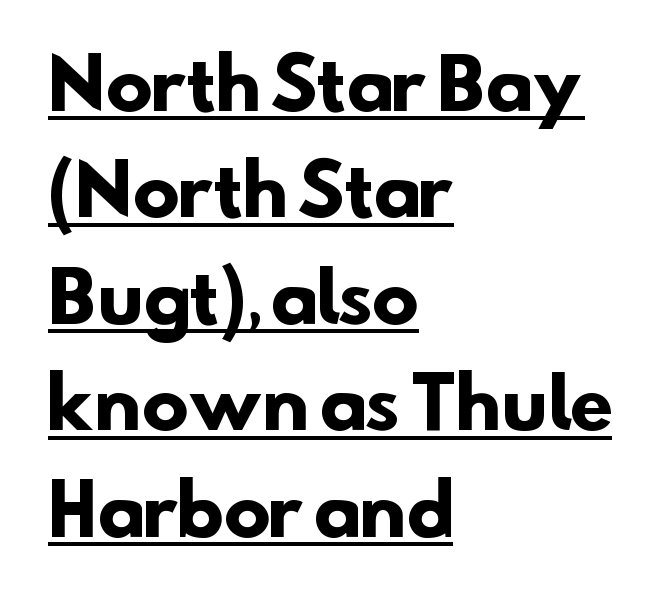
Weight check: bold — yes, fully. Varying glyph widths throughout — classic text-font behaviour. The lettering is marked with a stroke running underneath it. In terms of leading, this rendering sits right in the middle. What kind of face is this? One without serifs — a sans. Nothing unusual about the tracking: characters are spaced as the font intends.
